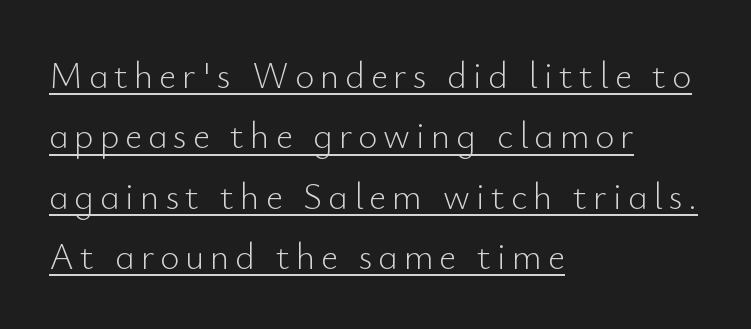
Q: Is the text bold? A: No.
Q: Is the text italic (slanted)? A: No, it is upright.
Q: Is the typeface a serif or a sans-serif typeface? A: Sans-serif.
Q: Is the text underlined? A: Yes.
Q: How is the paragraph aligned? A: Left-aligned.
Q: Is the spacing between lines tight, normal or loose? A: Normal.
Q: Width (condensed, normal, or wide)? A: Normal.
Q: Stroke contrast? A: Low.
Q: x-height? A: Small.
Q: Monospaced? A: No.
